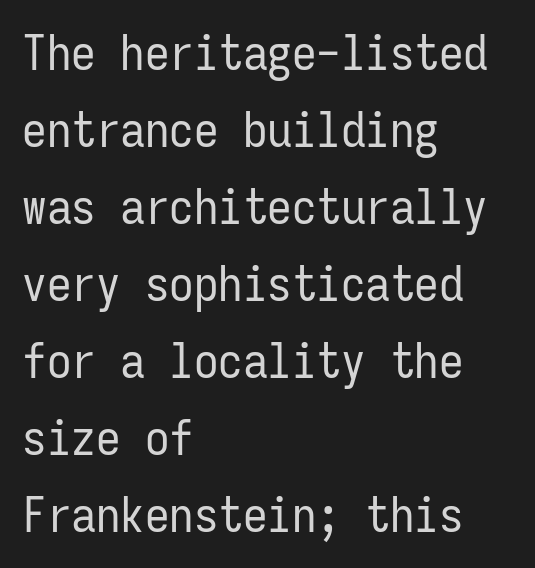
Q: Is the text bold? A: No.
Q: Is the text italic (slanted)? A: No, it is upright.
Q: Is the typeface a serif or a sans-serif typeface? A: Sans-serif.
Q: Is the text underlined? A: No.
Q: How is the paragraph aligned? A: Left-aligned.
Q: Is the spacing between letters normal or unusually wide? A: Normal.
Q: Is the spacing between lines tight, normal or loose? A: Normal.
Q: Width (condensed, normal, or wide)? A: Condensed.
Q: Stroke contrast? A: Low.
Q: x-height? A: Medium.
Q: Monospaced? A: Yes.
